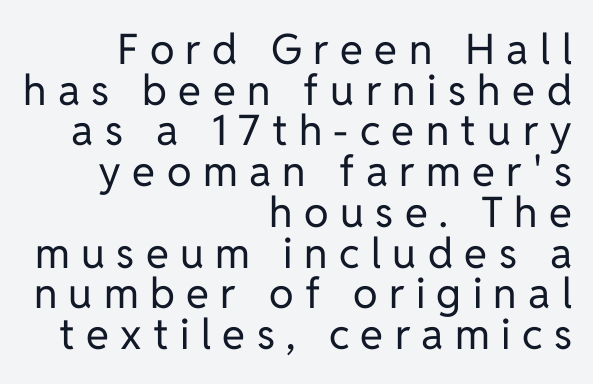
When letters stand straight like this, we call the style roman or upright. Spacing verdict: proportional, widths tailored to each character. Glance below the letters and you will spot only blank space. The line texture is sparse and dotted thanks to wide tracking.
